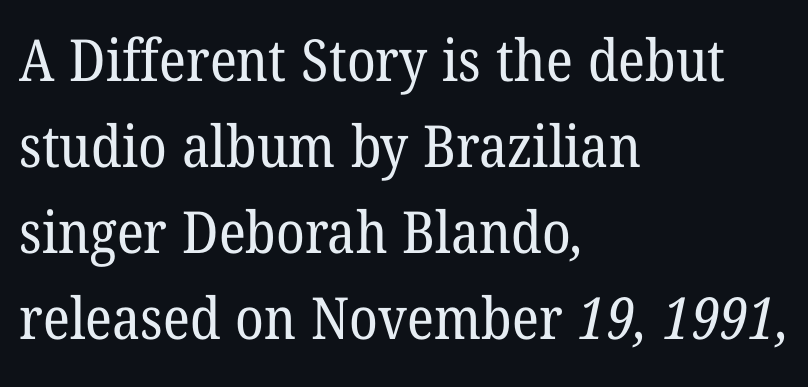
The image shows 58 px regular-weight serif type; set left-aligned, normal line spacing (1.48x), normal letter spacing, not underlined; low stroke contrast and a medium x-height.
